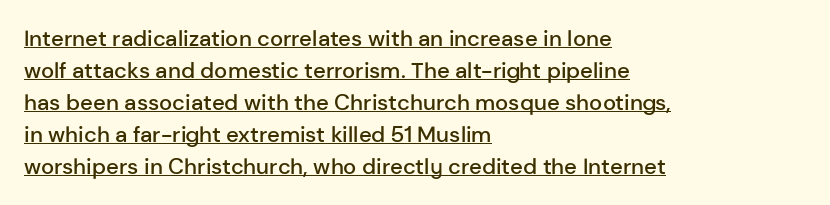
Q: Is the text bold? A: Semi-bold.
Q: Is the text italic (slanted)? A: No, it is upright.
Q: Is the text underlined? A: Yes.
Q: How is the paragraph aligned? A: Left-aligned.
Q: Is the spacing between letters normal or unusually wide? A: Normal.
Q: Is the spacing between lines tight, normal or loose? A: Normal.
